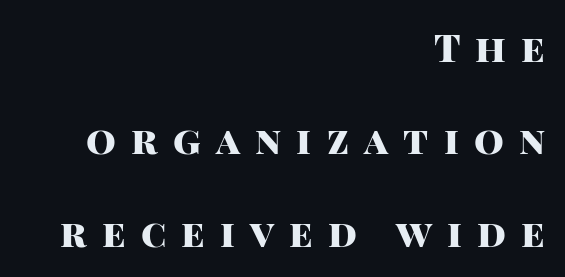
Q: Is the text bold? A: Yes.
Q: Is the text italic (slanted)? A: No, it is upright.
Q: Is the typeface a serif or a sans-serif typeface? A: Sans-serif.
Q: Is the text underlined? A: No.
Q: How is the paragraph aligned? A: Right-aligned.
Q: Is the spacing between letters normal or unusually wide? A: Unusually wide.
Q: Is the spacing between lines tight, normal or loose? A: Loose.
Q: Width (condensed, normal, or wide)? A: Normal.
Q: Stroke contrast? A: High.
Q: x-height? A: Large.
Q: Monospaced? A: No.
